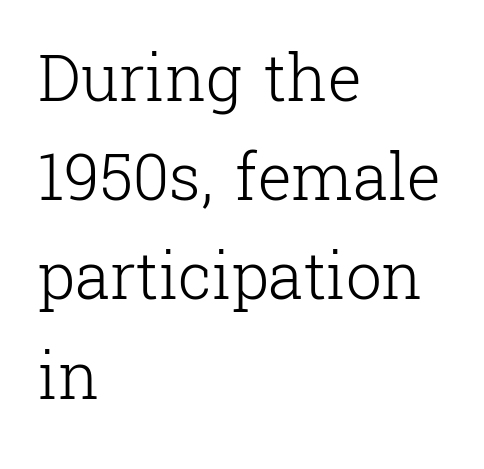
The image shows 64 px light serif type, upright; set left-aligned, normal line spacing (1.55x), normal letter spacing, not underlined; low stroke contrast and a medium x-height.
